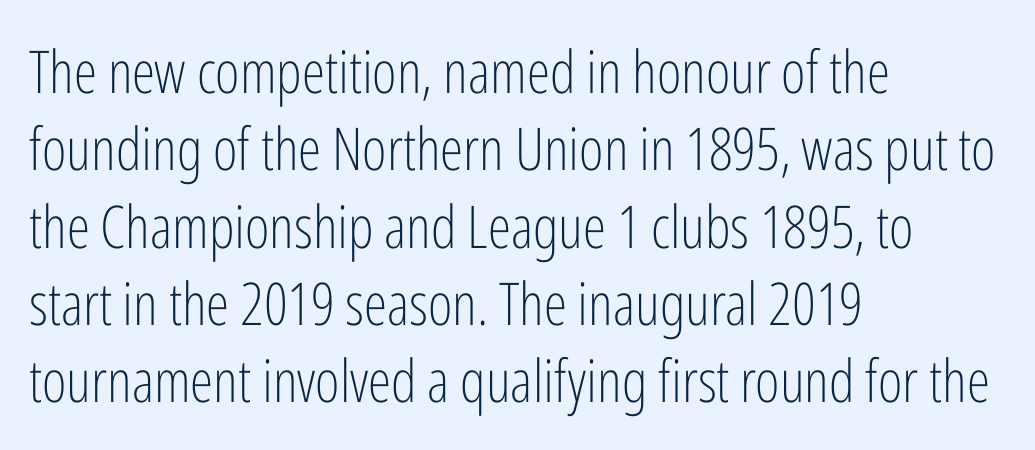
Q: Is the text bold? A: No.
Q: Is the text italic (slanted)? A: No, it is upright.
Q: Is the typeface a serif or a sans-serif typeface? A: Sans-serif.
Q: Is the text underlined? A: No.
Q: How is the paragraph aligned? A: Left-aligned.
Q: Is the spacing between letters normal or unusually wide? A: Normal.
Q: Is the spacing between lines tight, normal or loose? A: Normal.
Q: Width (condensed, normal, or wide)? A: Condensed.
Q: Stroke contrast? A: Low.
Q: x-height? A: Medium.
Q: Monospaced? A: No.
